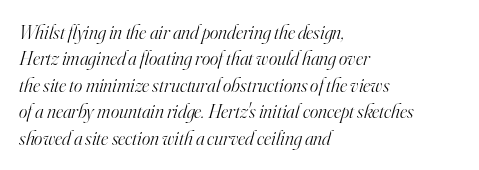
The image shows 20 px text type, italic (leaning right); set left-aligned, normal line spacing (1.32x), normal letter spacing, not underlined.
